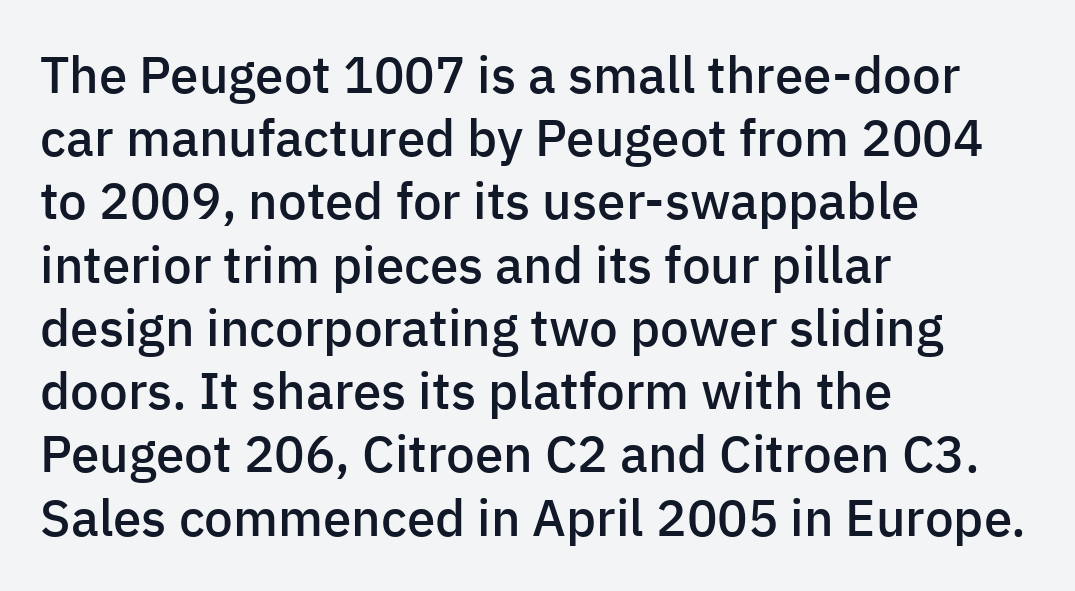
Q: Is the text bold? A: Semi-bold.
Q: Is the text italic (slanted)? A: No, it is upright.
Q: Is the typeface a serif or a sans-serif typeface? A: Sans-serif.
Q: Is the text underlined? A: No.
Q: How is the paragraph aligned? A: Left-aligned.
Q: Is the spacing between letters normal or unusually wide? A: Normal.
Q: Width (condensed, normal, or wide)? A: Normal.
Q: Stroke contrast? A: Low.
Q: x-height? A: Medium.
Q: Monospaced? A: No.
